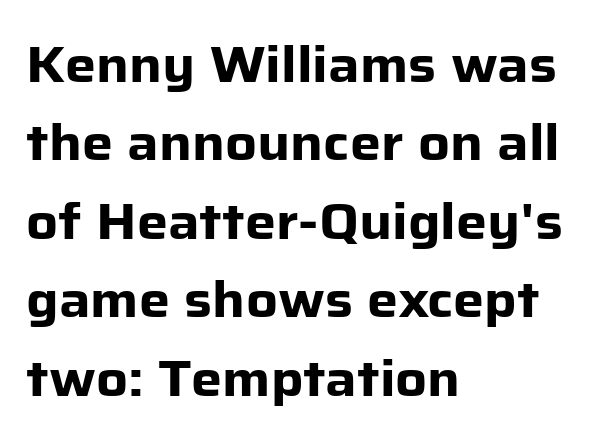
If you drew a line through each stem, it would be perfectly vertical. Notice how the passage keeps a crisp vertical edge on the left only. Weight: bold. Glyph-to-glyph distance matches everyday printed text. Note the varied advance widths — an 'i' is clearly narrower than an 'm'. Descenders are the only things crossing below the line.
